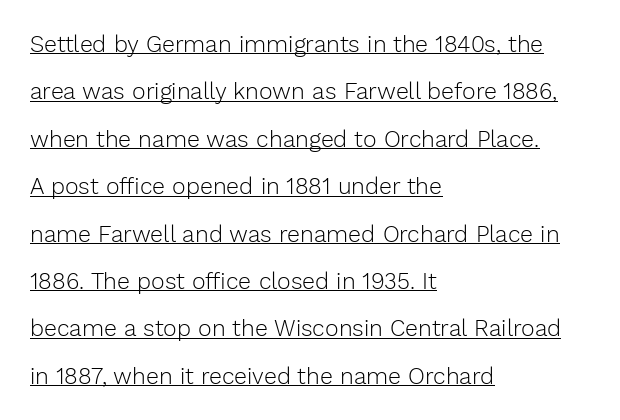
The image shows 23 px text type, upright; set left-aligned, loose line spacing (2.06x), normal letter spacing, underlined.
